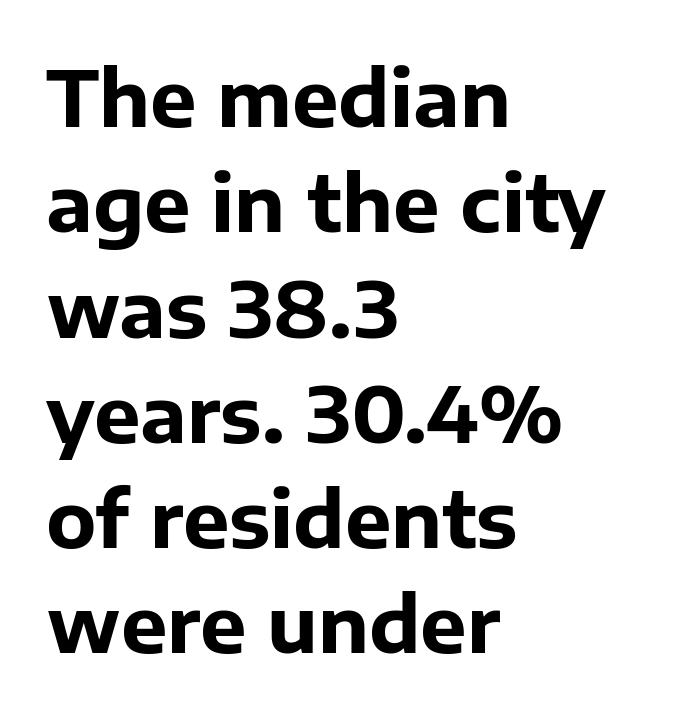
Q: Is the text bold? A: Yes.
Q: Is the text italic (slanted)? A: No, it is upright.
Q: Is the typeface a serif or a sans-serif typeface? A: Sans-serif.
Q: Is the text underlined? A: No.
Q: How is the paragraph aligned? A: Left-aligned.
Q: Is the spacing between letters normal or unusually wide? A: Normal.
Q: Is the spacing between lines tight, normal or loose? A: Normal.
Q: Width (condensed, normal, or wide)? A: Normal.
Q: Stroke contrast? A: Low.
Q: x-height? A: Medium.
Q: Monospaced? A: No.
